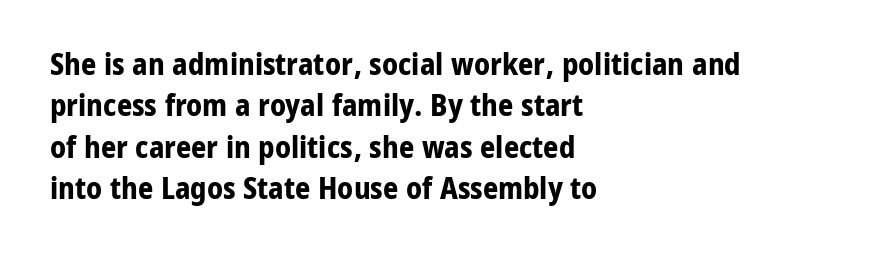
A full-strength bold gives these letters their thick strokes. Caption: standard tracking, unaltered. Every stem runs plumb, perpendicular to the baseline. The space beneath each line is pristine and unruled.
